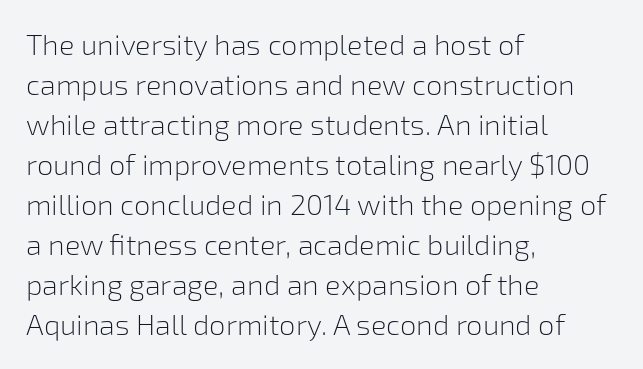
Q: Is the text bold? A: No.
Q: Is the text italic (slanted)? A: No, it is upright.
Q: Is the typeface a serif or a sans-serif typeface? A: Sans-serif.
Q: Is the text underlined? A: No.
Q: How is the paragraph aligned? A: Left-aligned.
Q: Is the spacing between letters normal or unusually wide? A: Normal.
Q: Is the spacing between lines tight, normal or loose? A: Normal.
Q: Width (condensed, normal, or wide)? A: Normal.
Q: Stroke contrast? A: Low.
Q: x-height? A: Medium.
Q: Monospaced? A: No.
